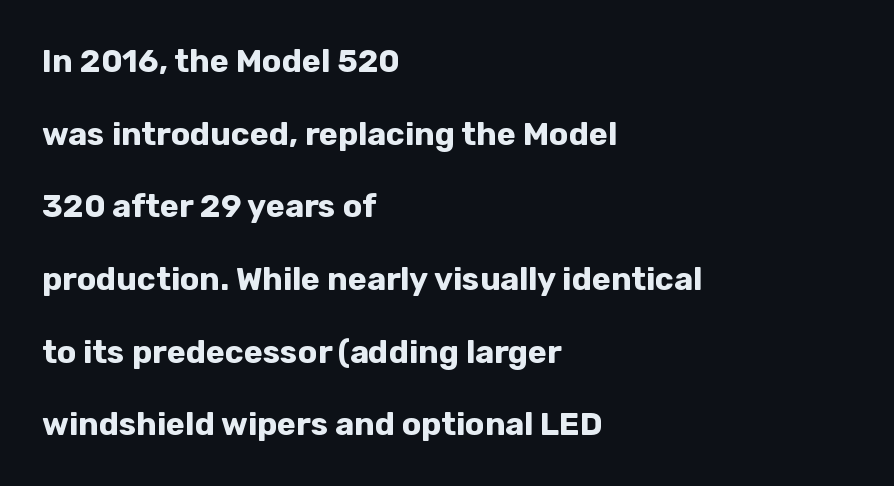
{"serif": "no", "italic": "no", "bold": "yes", "weight": "bold", "width": "normal", "stroke_contrast": "low", "x_height": "medium", "monospaced": "no", "underline": "no", "align": "left", "line_spacing": "loose", "line_spacing_ratio": 2.27, "letter_spacing": "normal", "letter_spacing_em": 0.0, "glyph_px": 32}
